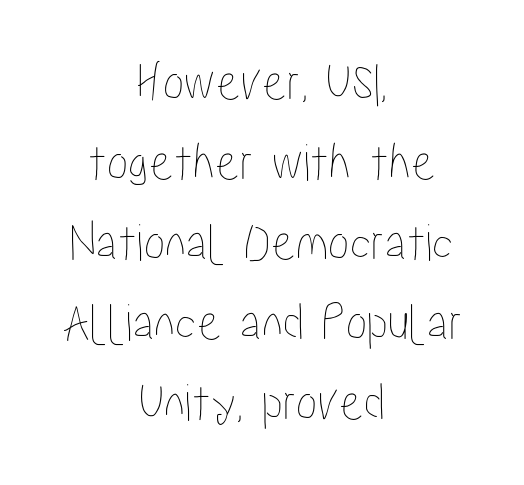
Q: Is the text italic (slanted)? A: No, it is upright.
Q: Is the text underlined? A: No.
Q: How is the paragraph aligned? A: Centered.
Q: Is the spacing between letters normal or unusually wide? A: Normal.
Q: Is the spacing between lines tight, normal or loose? A: Normal.
Q: Width (condensed, normal, or wide)? A: Condensed.
Q: Stroke contrast? A: Low.
Q: x-height? A: Medium.
Q: Monospaced? A: No.
